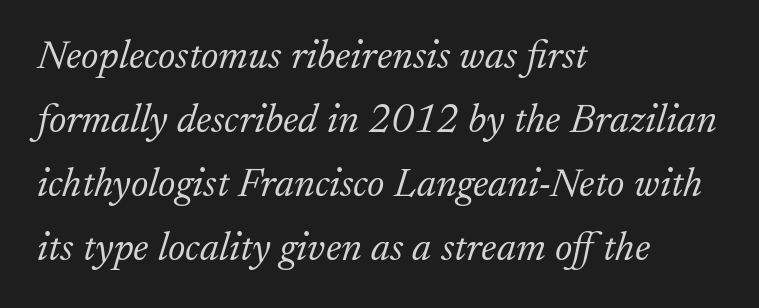
{"serif": "yes", "italic": "yes", "lean": "right", "slant_degrees": 17, "bold": "no", "weight": "light", "width": "normal", "stroke_contrast": "low", "x_height": "small", "monospaced": "no", "underline": "no", "align": "left", "line_spacing": "normal", "line_spacing_ratio": 1.56, "letter_spacing": "normal", "letter_spacing_em": 0.0, "glyph_px": 41}
